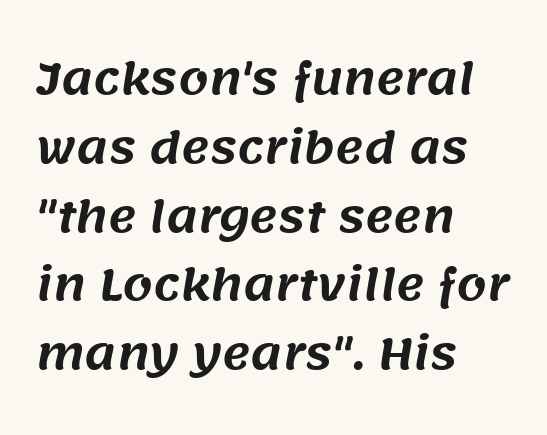
What stands out about the letter spacing? Nothing — it is the standard amount. A sans-serif font was chosen for this passage. Horizontal bands of white between lines are of average thickness. These lines stack with their left ends in a neat column. Proportional: the letters do not fall into vertical columns. The glyphs are unaccompanied by any horizontal stroke below them.
